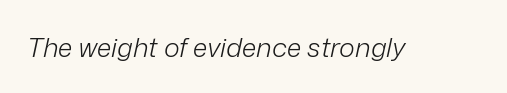
Q: Is the text bold? A: No.
Q: Is the text italic (slanted)? A: Yes, it leans right by about 12 degrees.
Q: Is the text underlined? A: No.
Q: Is the spacing between letters normal or unusually wide? A: Normal.
